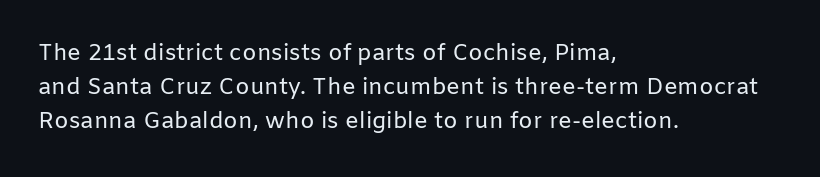
{"italic": "no", "bold": "no", "underline": "no", "align": "left", "line_spacing": "normal", "line_spacing_ratio": 1.48, "letter_spacing": "normal", "letter_spacing_em": 0.0, "glyph_px": 23}
